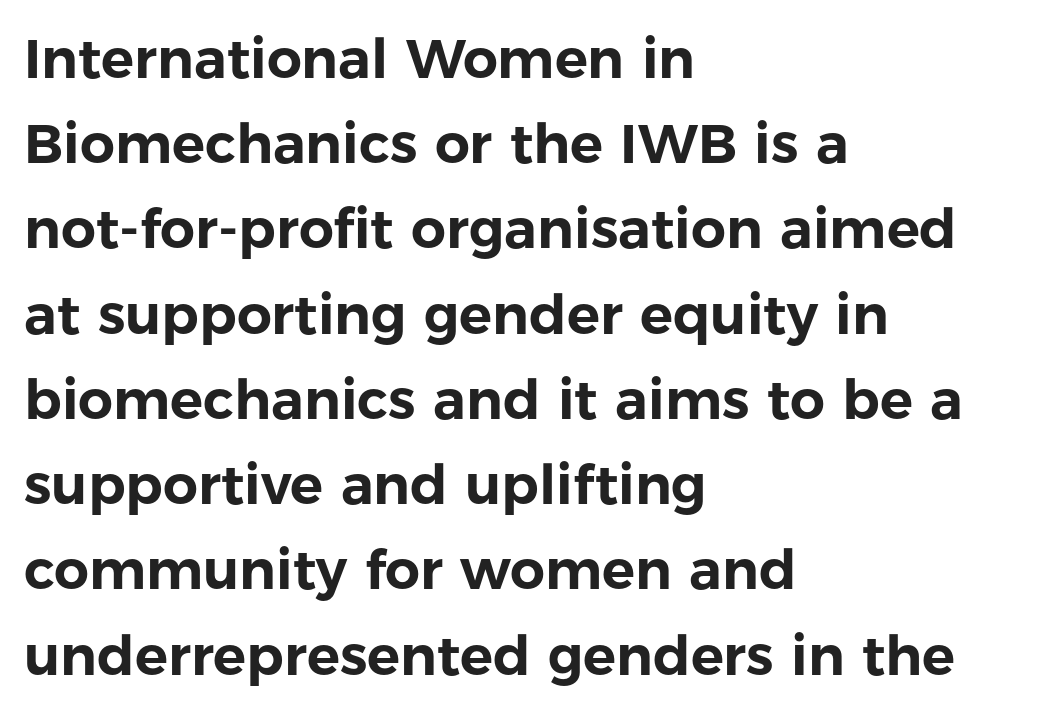
Q: Is the text italic (slanted)? A: No, it is upright.
Q: Is the typeface a serif or a sans-serif typeface? A: Sans-serif.
Q: Is the text underlined? A: No.
Q: How is the paragraph aligned? A: Left-aligned.
Q: Is the spacing between letters normal or unusually wide? A: Normal.
Q: Is the spacing between lines tight, normal or loose? A: Normal.
Q: Width (condensed, normal, or wide)? A: Normal.
Q: Stroke contrast? A: Low.
Q: x-height? A: Medium.
Q: Monospaced? A: No.
